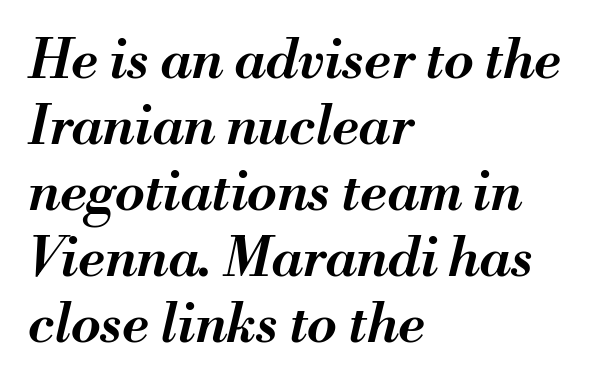
The image shows 54 px semibold type, italic (leaning right); set left-aligned, line spacing 1.22x, normal letter spacing, not underlined; medium stroke contrast and a small x-height.
